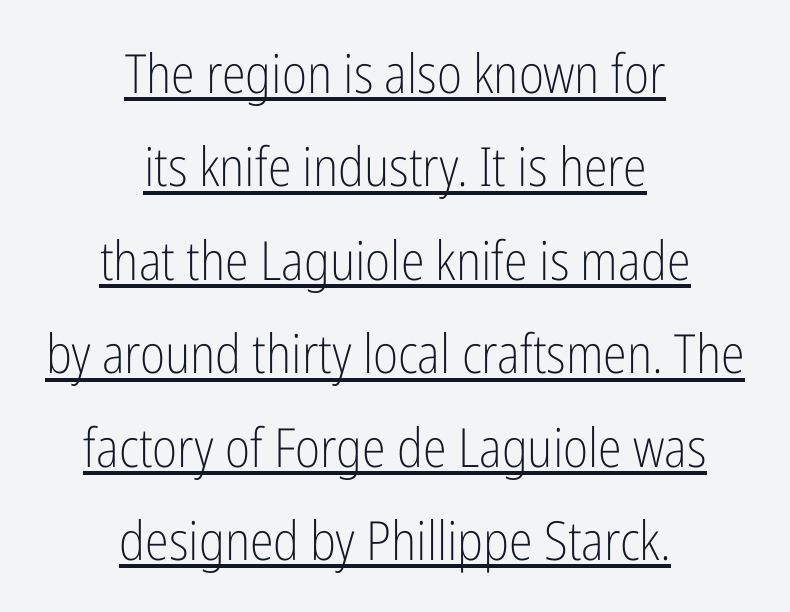
{"serif": "no", "italic": "no", "bold": "no", "weight": "light", "width": "condensed", "stroke_contrast": "low", "x_height": "medium", "monospaced": "no", "underline": "yes", "align": "center", "line_spacing_ratio": 1.73, "letter_spacing": "normal", "letter_spacing_em": 0.0, "glyph_px": 54}
